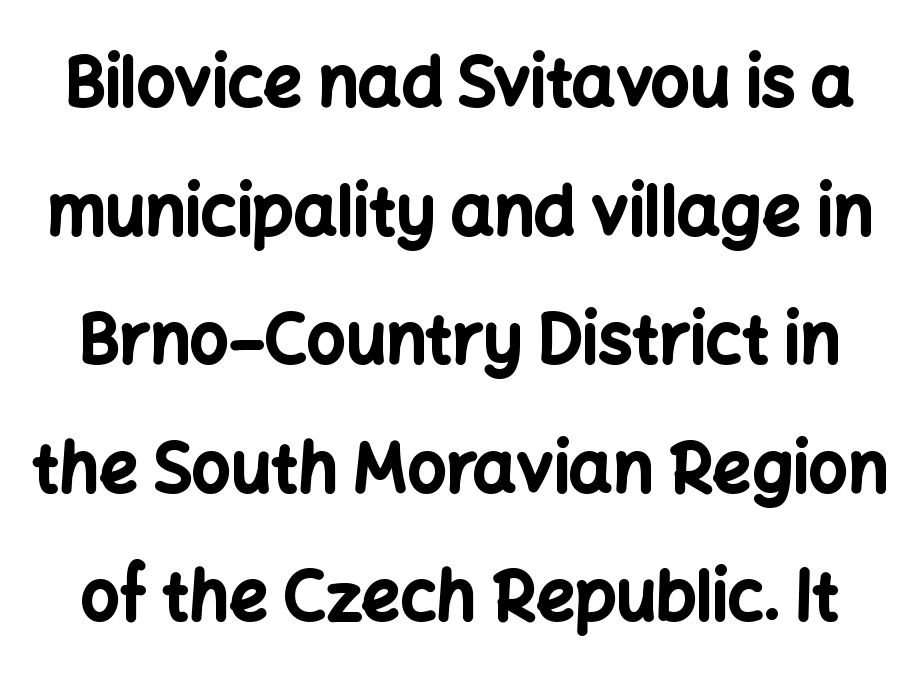
Q: Is the text bold? A: Yes.
Q: Is the text italic (slanted)? A: No, it is upright.
Q: Is the typeface a serif or a sans-serif typeface? A: Sans-serif.
Q: Is the text underlined? A: No.
Q: Is the spacing between letters normal or unusually wide? A: Normal.
Q: Width (condensed, normal, or wide)? A: Normal.
Q: Stroke contrast? A: Low.
Q: x-height? A: Medium.
Q: Monospaced? A: No.
